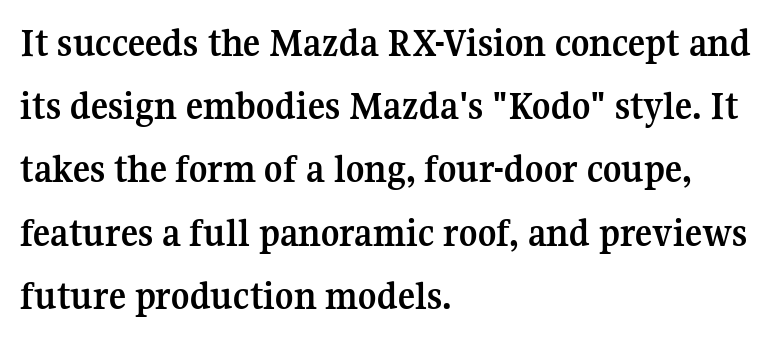
The image shows 40 px semibold serif type, upright; set left-aligned, normal line spacing (1.58x), normal letter spacing, not underlined; medium stroke contrast and a medium x-height.
